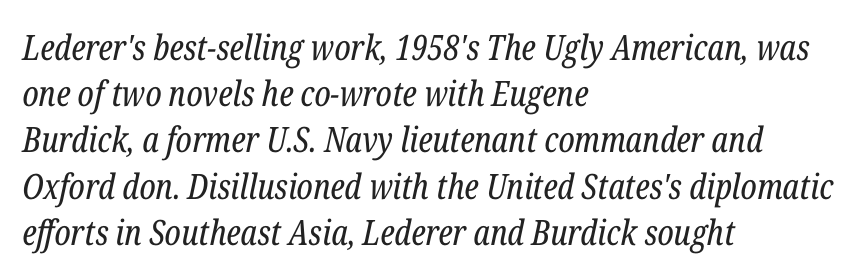
{"serif": "yes", "italic": "yes", "lean": "right", "slant_degrees": 12, "bold": "no", "weight": "regular", "width": "condensed", "stroke_contrast": "low", "x_height": "medium", "monospaced": "no", "underline": "no", "align": "left", "line_spacing": "normal", "line_spacing_ratio": 1.32, "letter_spacing": "normal", "letter_spacing_em": 0.0, "glyph_px": 35}
